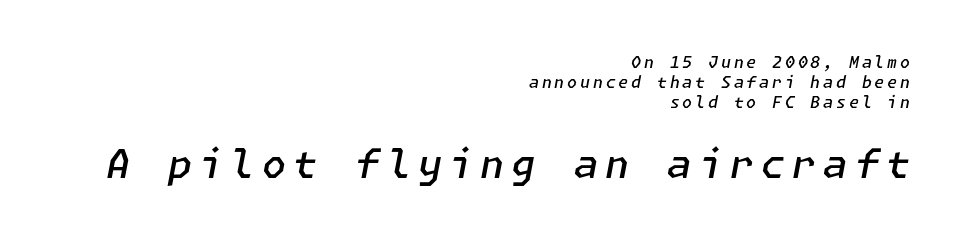
Q: Is the text bold? A: Semi-bold.
Q: Is the text italic (slanted)? A: Yes, it leans right by about 11 degrees.
Q: Is the text underlined? A: No.
Q: How is the paragraph aligned? A: Right-aligned.
Q: Is the spacing between lines tight, normal or loose? A: Normal.
Q: Which block of text is set in a larger size, the first (top) or the second (bottom)? A: The second (bottom) one.
Q: Width (condensed, normal, or wide)? A: Normal.
Q: Stroke contrast? A: Low.
Q: x-height? A: Medium.
